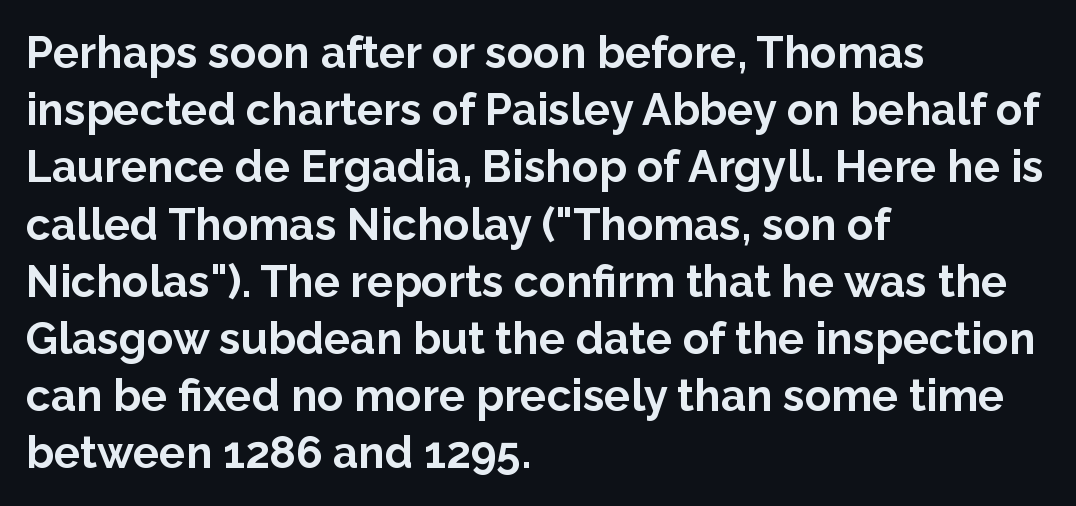
A typesetter would label this face a sans. If you drew a line through each stem, it would be perfectly vertical. Note the varied advance widths — an 'i' is clearly narrower than an 'm'. Type without underlining.
